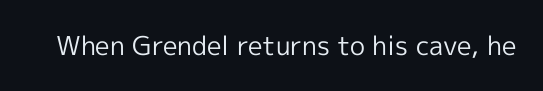
A roman cut, with each character standing at attention. Decoration check: the copy has no underline. The gaps between neighbouring characters are ordinary and unremarkable. Bold? No — there's no thickening of the strokes.
